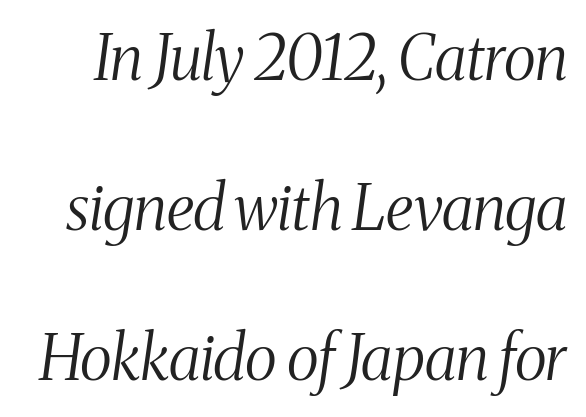
The image shows 62 px light, condensed serif type, italic (leaning right); set loose line spacing (2.42x), normal letter spacing, not underlined; medium stroke contrast and a medium x-height.
